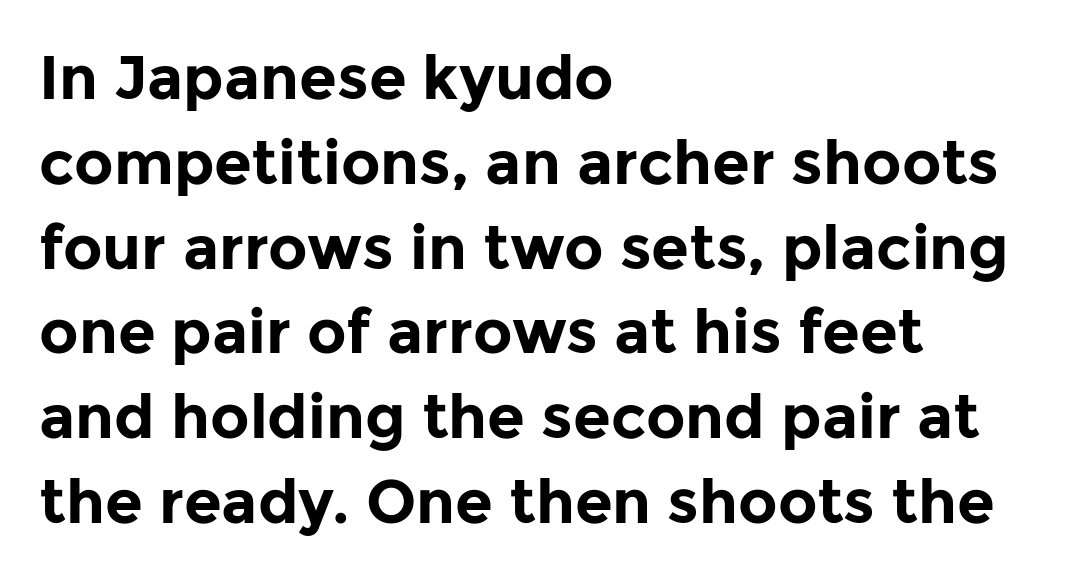
The image shows 61 px bold sans-serif type, upright; set left-aligned, normal line spacing (1.39x), normal letter spacing, not underlined; low stroke contrast and a medium x-height.
